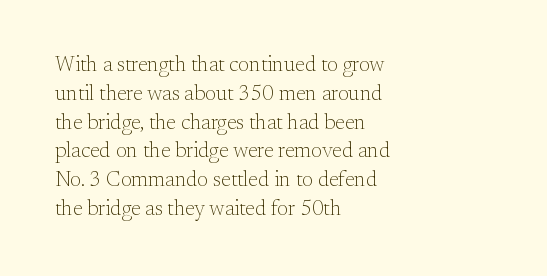
Q: Is the text bold? A: No.
Q: Is the text italic (slanted)? A: No, it is upright.
Q: Is the text underlined? A: No.
Q: How is the paragraph aligned? A: Left-aligned.
Q: Is the spacing between letters normal or unusually wide? A: Normal.
Q: Is the spacing between lines tight, normal or loose? A: Normal.
